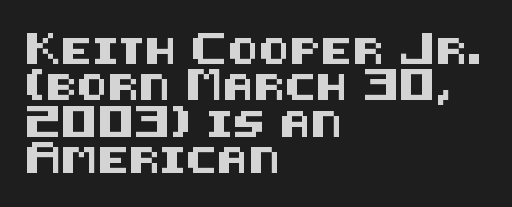
Each line starts at the same left margin while the right side varies. There is no visible air inserted between adjacent glyphs. Baseline-to-baseline distance is the conventional proportion of letter height. No italicization has been applied; the sample stays upright.
